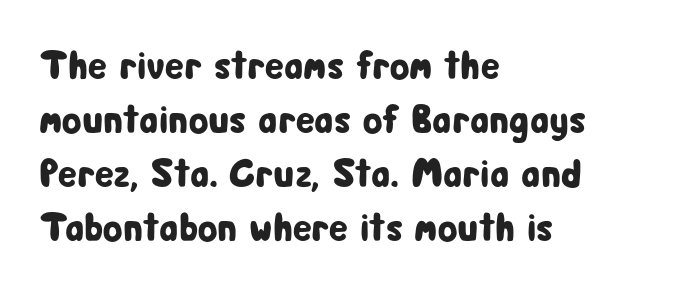
{"serif": "no", "italic": "no", "width": "condensed", "stroke_contrast": "low", "x_height": "medium", "monospaced": "no", "underline": "no", "align": "left", "line_spacing": "normal", "line_spacing_ratio": 1.35, "letter_spacing": "normal", "letter_spacing_em": 0.0, "glyph_px": 40}
